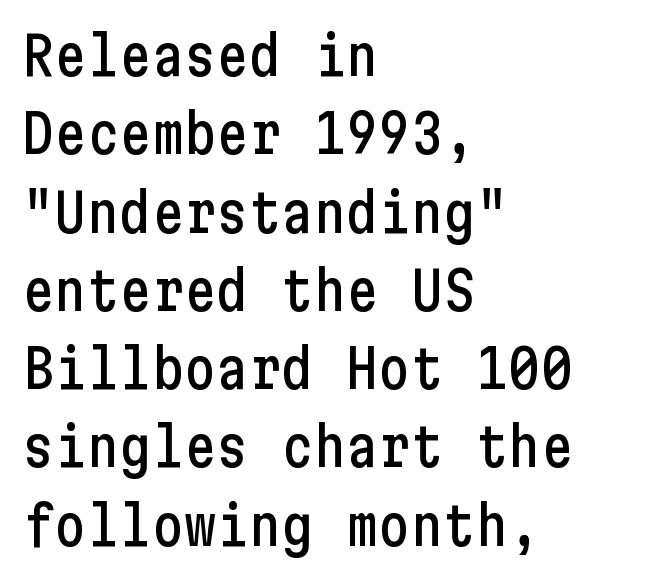
{"serif": "no", "italic": "no", "width": "condensed", "stroke_contrast": "low", "x_height": "medium", "underline": "no", "align": "left", "line_spacing": "normal", "line_spacing_ratio": 1.45, "letter_spacing": "normal", "letter_spacing_em": 0.0, "glyph_px": 54}
